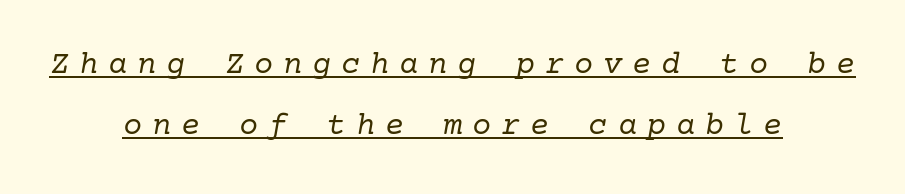
Q: Is the text bold? A: No.
Q: Is the text italic (slanted)? A: Yes, it leans right by about 10 degrees.
Q: Is the typeface a serif or a sans-serif typeface? A: Serif.
Q: Is the text underlined? A: Yes.
Q: How is the paragraph aligned? A: Centered.
Q: Is the spacing between letters normal or unusually wide? A: Unusually wide.
Q: Is the spacing between lines tight, normal or loose? A: Loose.
Q: Width (condensed, normal, or wide)? A: Normal.
Q: Stroke contrast? A: Low.
Q: x-height? A: Medium.
